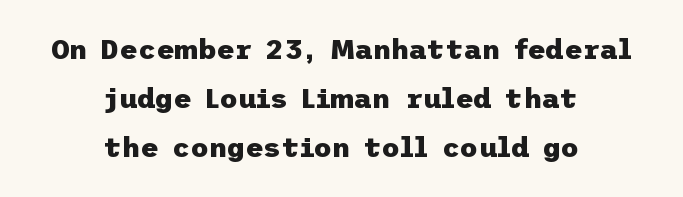
Q: Is the text bold? A: Yes.
Q: Is the text italic (slanted)? A: No, it is upright.
Q: Is the typeface a serif or a sans-serif typeface? A: Sans-serif.
Q: Is the text underlined? A: No.
Q: How is the paragraph aligned? A: Centered.
Q: Is the spacing between letters normal or unusually wide? A: Normal.
Q: Width (condensed, normal, or wide)? A: Normal.
Q: Stroke contrast? A: Low.
Q: x-height? A: Medium.
